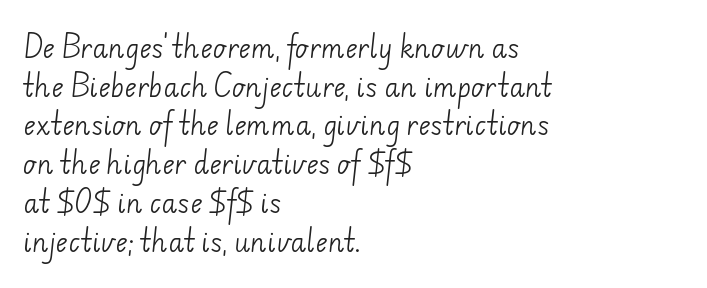
The passage shown stacks its lines at a standard gap. Underline: absent. The typesetter chose a ragged-right arrangement here. Weight class: somewhere from thin through regular.
